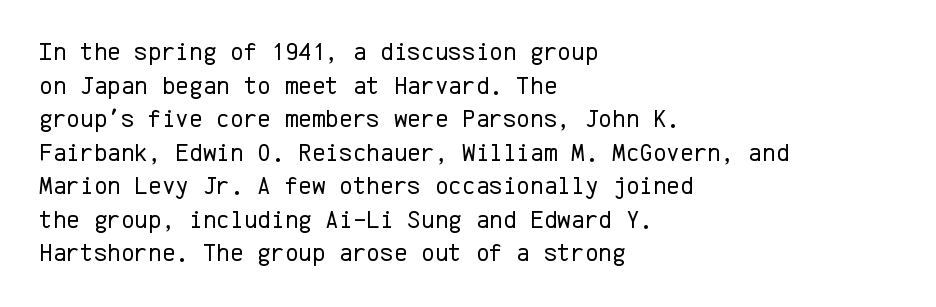
{"italic": "no", "bold": "no", "underline": "no", "align": "left", "line_spacing": "normal", "line_spacing_ratio": 1.29, "letter_spacing": "normal", "letter_spacing_em": 0.0, "glyph_px": 26}
